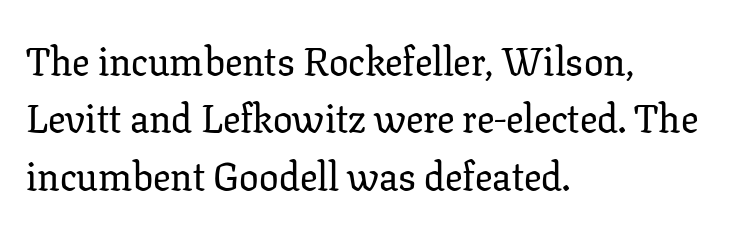
The image shows 39 px serif type, upright; set left-aligned, normal line spacing (1.47x), normal letter spacing, not underlined; low stroke contrast and a medium x-height.
